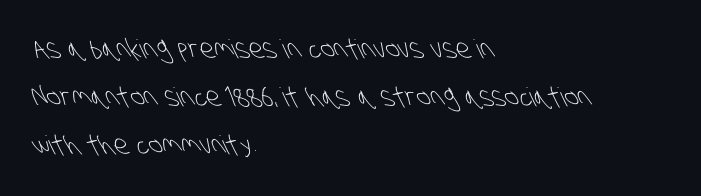
Q: Is the text bold? A: No.
Q: Is the text underlined? A: No.
Q: How is the paragraph aligned? A: Left-aligned.
Q: Is the spacing between letters normal or unusually wide? A: Normal.
